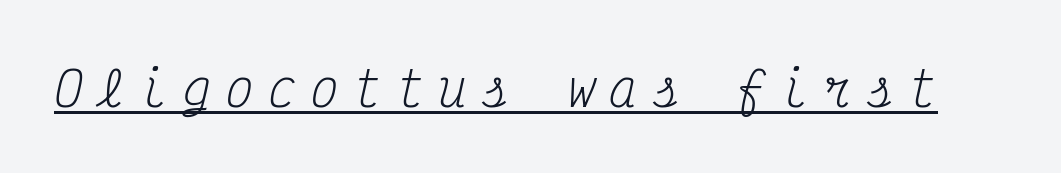
{"serif": "yes", "italic": "yes", "lean": "right", "slant_degrees": 12, "bold": "no", "weight": "regular", "width": "condensed", "stroke_contrast": "medium", "x_height": "medium", "monospaced": "yes", "underline": "yes", "letter_spacing": "wide", "letter_spacing_em": 0.29, "glyph_px": 48}
